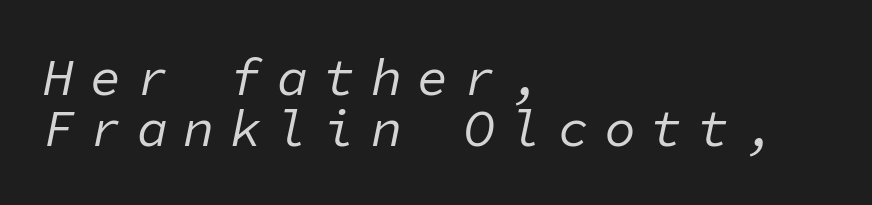
The image shows 52 px regular-weight type, italic (leaning right), monospaced; set left-aligned, tight line spacing (0.99x), unusually wide letter spacing (+0.3 em), not underlined; low stroke contrast and a medium x-height.
